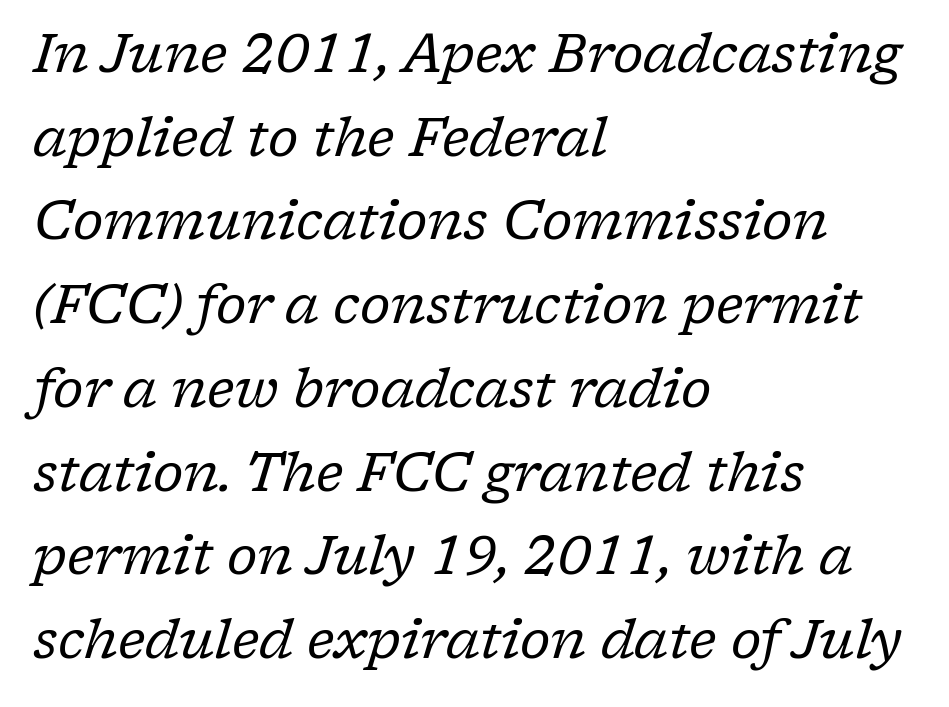
The letters are slanted; this is an italic face. The compositor pushed each line to the left boundary. One glance says typical: line gaps are just what's usual. Do the characters align in a grid? No, the font is proportional.
